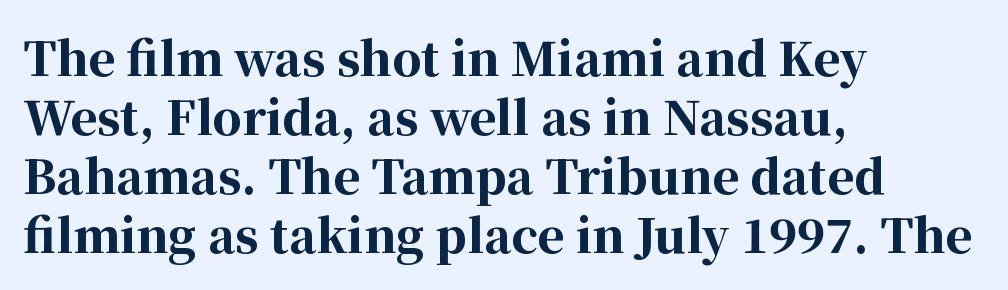
The rendering anchors every line to the left-hand side. Is the type bold? Yes — the strokes are clearly thick and heavy. Posture: straight, roman, zero tilt. Compared with typical paragraphs, the rows here are spaced about the same.
